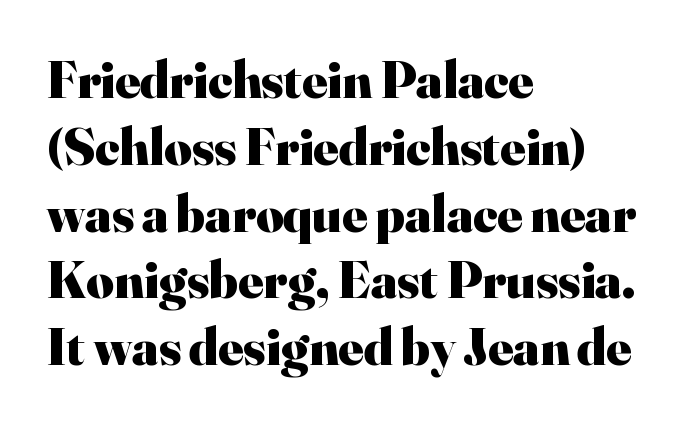
The image shows 53 px heavy serif type, upright; set left-aligned, normal line spacing (1.26x), normal letter spacing, not underlined; high stroke contrast and a small x-height.
